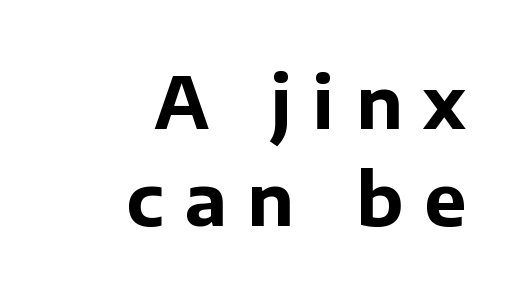
What stands out about the letter spacing? Its width — letters are far apart. The paragraph shown leans on its right margin. A typesetter would call this proportional, since set widths differ per character. The letters stand straight up with perfectly vertical stems. What weight is shown? A full bold with thick strokes. Descenders hang freely into open space.
